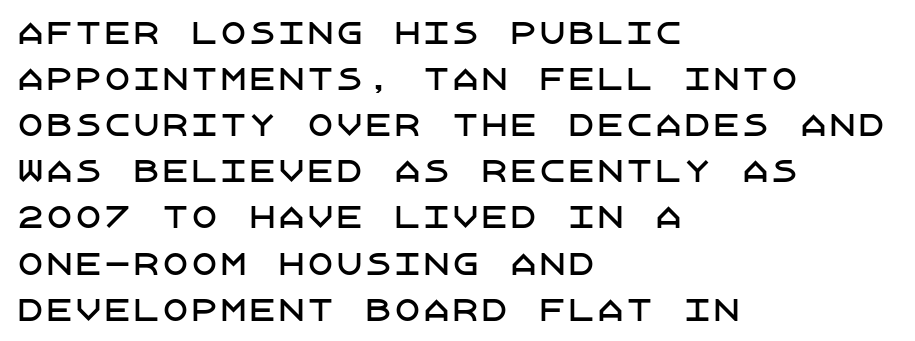
The image shows 29 px sans-serif type, upright; set left-aligned, normal line spacing (1.59x), normal letter spacing, not underlined; low stroke contrast and a large x-height.
